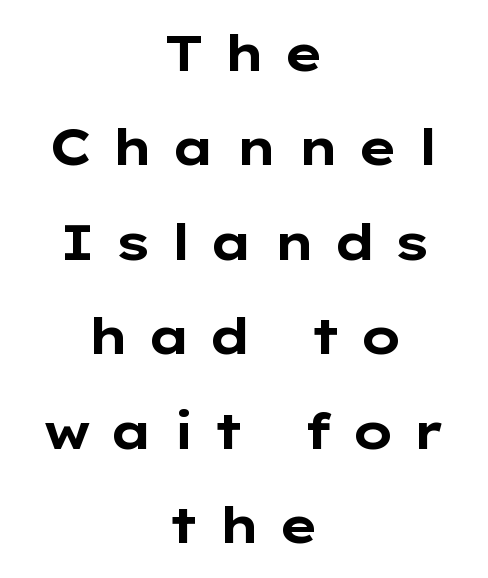
The face used here is proportionally spaced, like ordinary book or web type. These lines carry a lot of weight — the face is fully bold. Spacing between characters has been opened up far beyond the box default. Each line is balanced around a shared central axis. This sample uses a sans-serif face. This sample uses an upright cut, with every glyph sitting square on the baseline.
